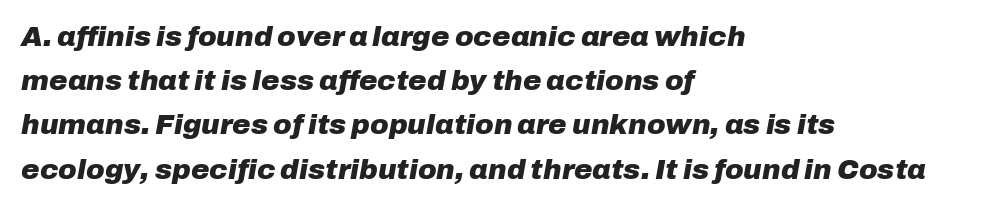
Horizontal bands of white between lines are of average thickness. Looks like regular typesetting: each glyph gets only the width it needs. Is the type slanted? Yes — the strokes lean at a clear angle. Weight check: bold — yes, fully. This rendering leaves character spacing at its baseline value. Horizontally, the lines are justified to the leading edge only.
